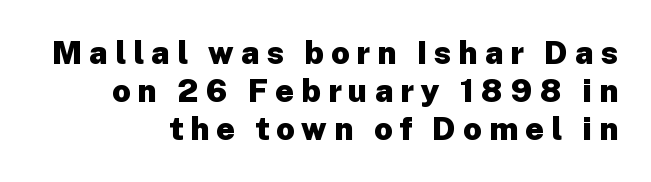
The image shows 32 px heavy sans-serif type, upright; set right-aligned, line spacing 1.19x, unusually wide letter spacing (+0.22 em), not underlined; low stroke contrast and a medium x-height.
